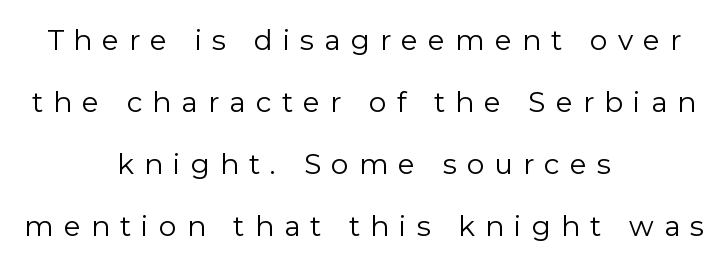
{"serif": "no", "italic": "no", "bold": "no", "weight": "regular", "width": "normal", "stroke_contrast": "low", "x_height": "medium", "monospaced": "no", "underline": "no", "align": "center", "line_spacing": "loose", "line_spacing_ratio": 2.21, "letter_spacing": "wide", "letter_spacing_em": 0.36, "glyph_px": 28}
